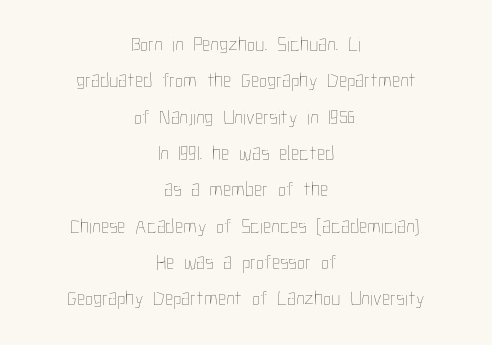
{"italic": "no", "bold": "no", "underline": "no", "align": "center", "line_spacing_ratio": 1.73, "letter_spacing": "normal", "letter_spacing_em": 0.0, "glyph_px": 21}
